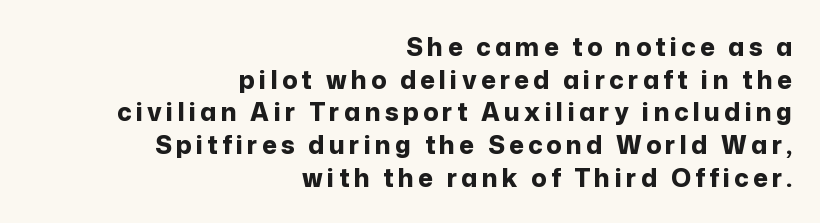
Q: Is the text bold? A: Yes.
Q: Is the text italic (slanted)? A: No, it is upright.
Q: Is the text underlined? A: No.
Q: How is the paragraph aligned? A: Right-aligned.
Q: Is the spacing between lines tight, normal or loose? A: Normal.
